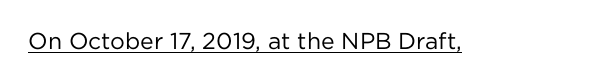
The image shows 23 px text type, upright; set normal letter spacing, underlined.
